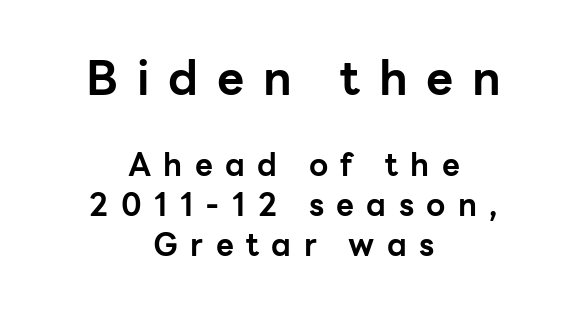
The image shows 47 px bold sans-serif type, upright; set centered, normal line spacing (1.3x), unusually wide letter spacing (+0.4 em), not underlined; the first (top) block is 1.52x larger; low stroke contrast and a medium x-height.
